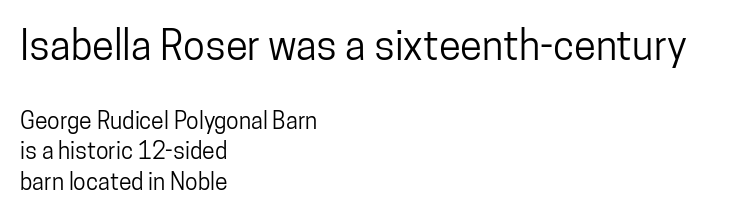
Q: Is the text italic (slanted)? A: No, it is upright.
Q: Is the typeface a serif or a sans-serif typeface? A: Sans-serif.
Q: Is the text underlined? A: No.
Q: How is the paragraph aligned? A: Left-aligned.
Q: Is the spacing between letters normal or unusually wide? A: Normal.
Q: Is the spacing between lines tight, normal or loose? A: Normal.
Q: Which block of text is set in a larger size, the first (top) or the second (bottom)? A: The first (top) one.
Q: Width (condensed, normal, or wide)? A: Condensed.
Q: Stroke contrast? A: Low.
Q: x-height? A: Medium.
Q: Monospaced? A: No.
